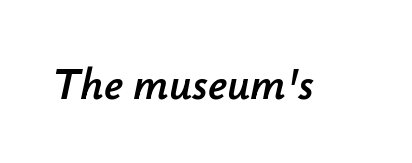
{"italic": "yes", "lean": "right", "slant_degrees": 12, "width": "normal", "stroke_contrast": "low", "x_height": "small", "monospaced": "no", "underline": "no", "letter_spacing": "normal", "letter_spacing_em": 0.0, "glyph_px": 45}
